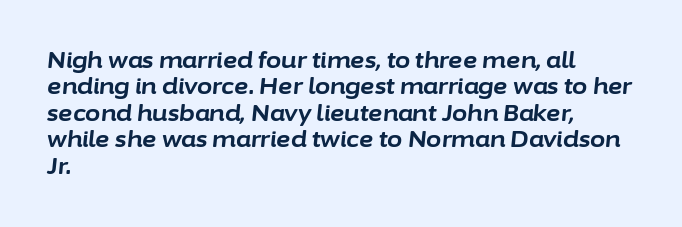
Notice how the passage keeps a crisp vertical edge on the left only. No extra tracking has been applied to these lines. Is the type bold? Yes — the strokes are clearly thick and heavy. The string is rendered with underlining switched off. The glyphs look as if they've been sheared to an angle.
